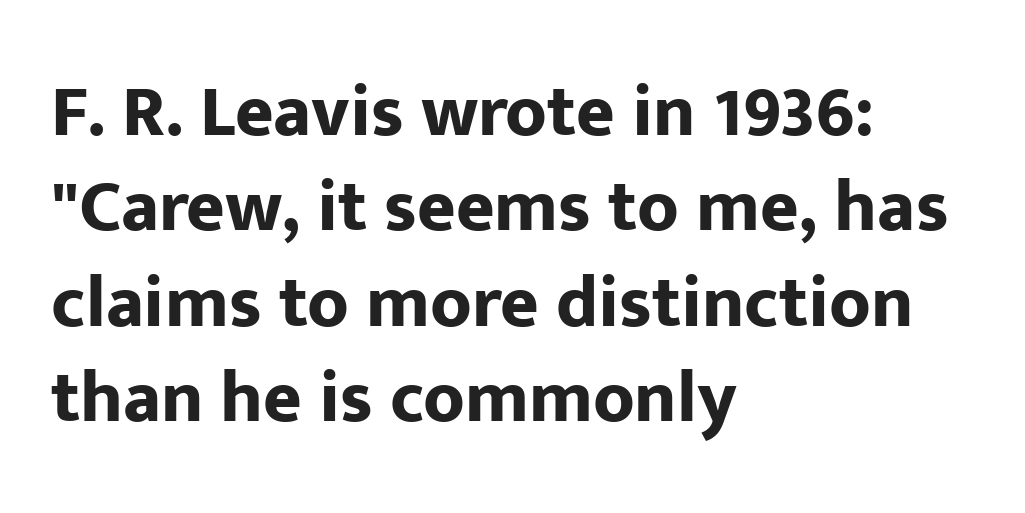
Q: Is the text bold? A: Yes.
Q: Is the text italic (slanted)? A: No, it is upright.
Q: Is the typeface a serif or a sans-serif typeface? A: Sans-serif.
Q: Is the text underlined? A: No.
Q: How is the paragraph aligned? A: Left-aligned.
Q: Is the spacing between letters normal or unusually wide? A: Normal.
Q: Is the spacing between lines tight, normal or loose? A: Normal.
Q: Width (condensed, normal, or wide)? A: Normal.
Q: Stroke contrast? A: Low.
Q: x-height? A: Medium.
Q: Monospaced? A: No.
